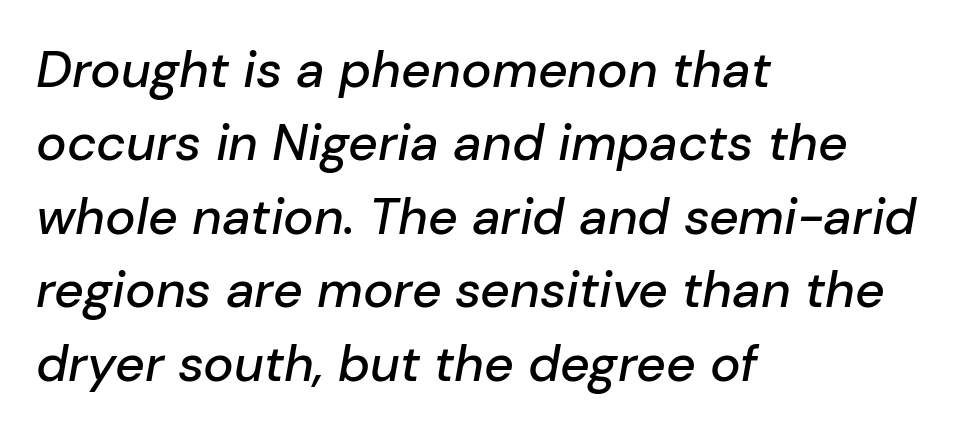
{"italic": "yes", "lean": "right", "slant_degrees": 10, "width": "normal", "stroke_contrast": "low", "x_height": "medium", "monospaced": "no", "underline": "no", "align": "left", "line_spacing": "normal", "line_spacing_ratio": 1.44, "letter_spacing": "normal", "letter_spacing_em": 0.0, "glyph_px": 51}
